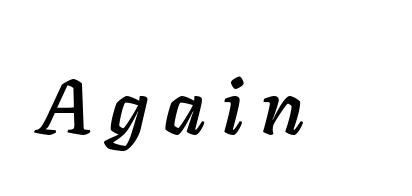
The image shows 77 px text type, italic (leaning right); set unusually wide letter spacing (+0.2 em), not underlined; low stroke contrast and a medium x-height.
